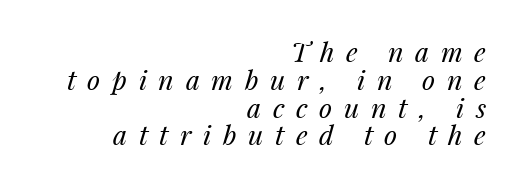
The image shows 27 px text type, italic (leaning right); set right-aligned, tight line spacing (1.03x), unusually wide letter spacing (+0.43 em), not underlined.
